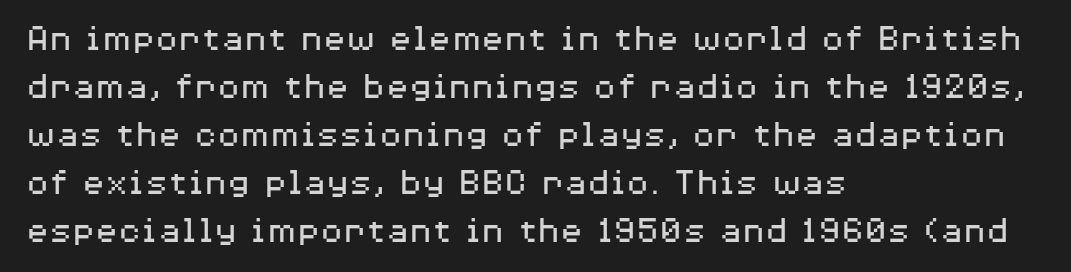
Q: Is the text bold? A: No.
Q: Is the text italic (slanted)? A: No, it is upright.
Q: Is the typeface a serif or a sans-serif typeface? A: Sans-serif.
Q: Is the text underlined? A: No.
Q: How is the paragraph aligned? A: Left-aligned.
Q: Is the spacing between letters normal or unusually wide? A: Normal.
Q: Is the spacing between lines tight, normal or loose? A: Normal.
Q: Width (condensed, normal, or wide)? A: Wide.
Q: Stroke contrast? A: Medium.
Q: x-height? A: Medium.
Q: Monospaced? A: No.
